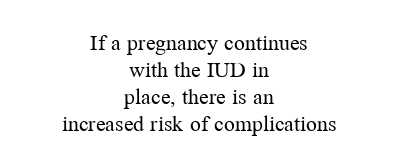
Q: Is the text bold? A: No.
Q: Is the text italic (slanted)? A: No, it is upright.
Q: Is the text underlined? A: No.
Q: How is the paragraph aligned? A: Centered.
Q: Is the spacing between letters normal or unusually wide? A: Normal.
Q: Is the spacing between lines tight, normal or loose? A: Tight.
